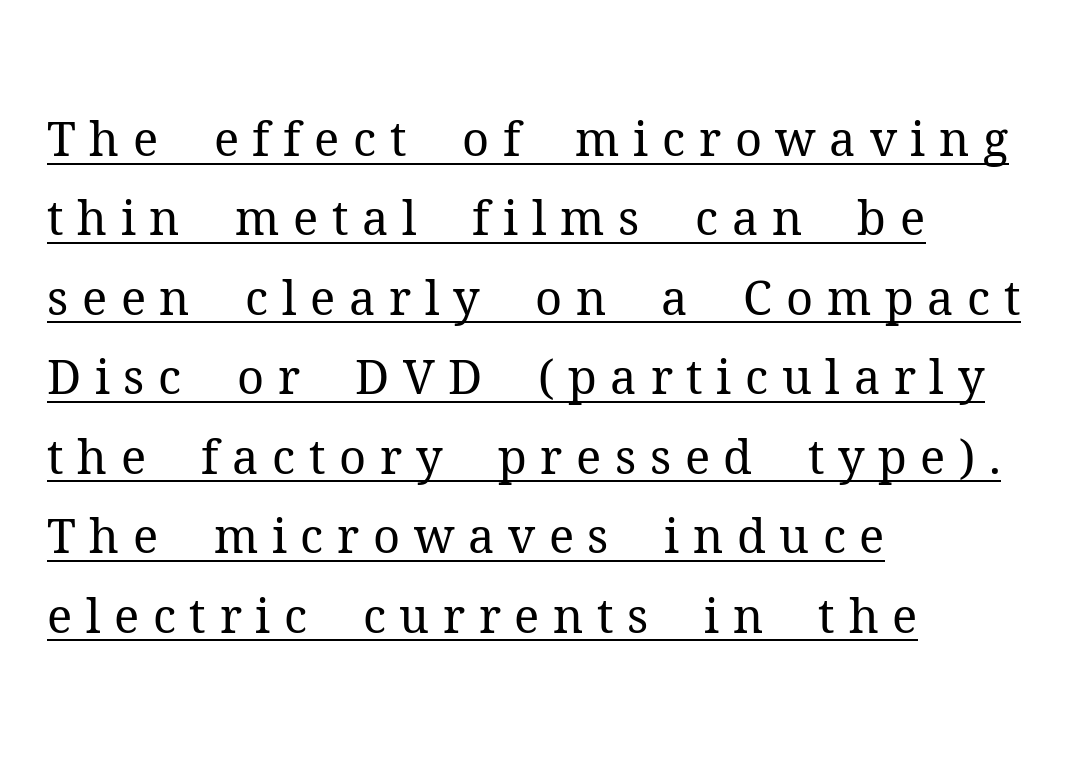
Q: Is the text bold? A: No.
Q: Is the text italic (slanted)? A: No, it is upright.
Q: Is the typeface a serif or a sans-serif typeface? A: Serif.
Q: Is the text underlined? A: Yes.
Q: How is the paragraph aligned? A: Left-aligned.
Q: Is the spacing between letters normal or unusually wide? A: Unusually wide.
Q: Is the spacing between lines tight, normal or loose? A: Normal.
Q: Width (condensed, normal, or wide)? A: Normal.
Q: Stroke contrast? A: Medium.
Q: x-height? A: Medium.
Q: Monospaced? A: No.
